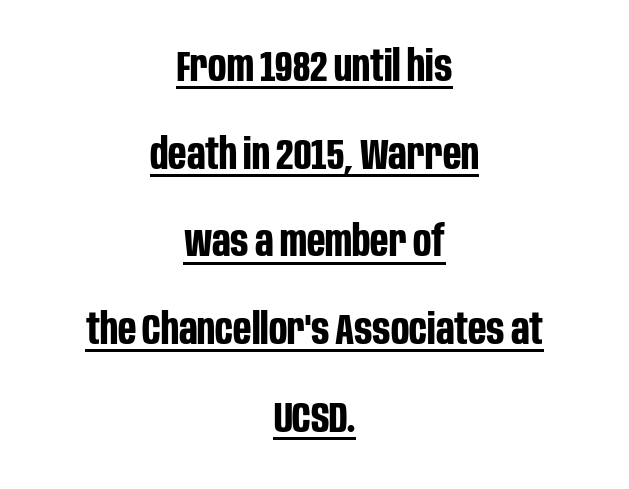
Q: Is the text bold? A: Yes.
Q: Is the text italic (slanted)? A: No, it is upright.
Q: Is the typeface a serif or a sans-serif typeface? A: Sans-serif.
Q: Is the text underlined? A: Yes.
Q: How is the paragraph aligned? A: Centered.
Q: Is the spacing between letters normal or unusually wide? A: Normal.
Q: Is the spacing between lines tight, normal or loose? A: Loose.
Q: Width (condensed, normal, or wide)? A: Condensed.
Q: Stroke contrast? A: Low.
Q: x-height? A: Large.
Q: Monospaced? A: No.
